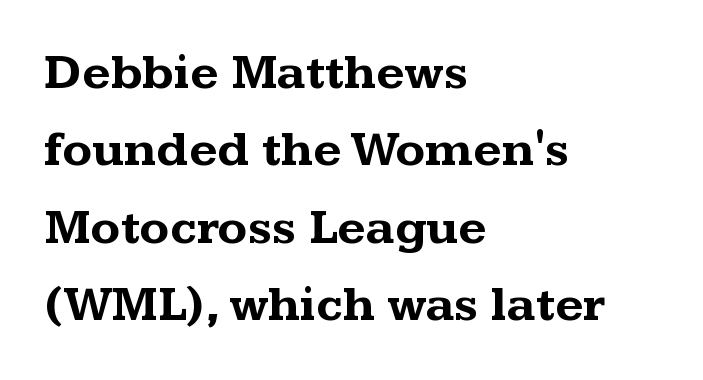
{"serif": "yes", "italic": "no", "bold": "yes", "weight": "bold", "width": "wide", "stroke_contrast": "medium", "x_height": "medium", "monospaced": "no", "underline": "no", "align": "left", "line_spacing": "normal", "line_spacing_ratio": 1.58, "letter_spacing": "normal", "letter_spacing_em": 0.0, "glyph_px": 49}
